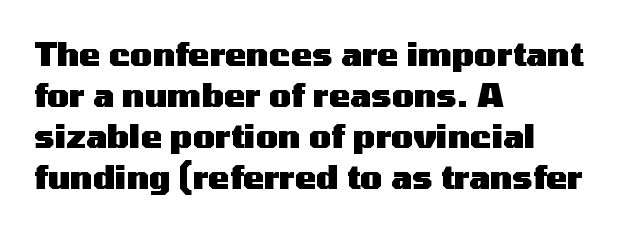
{"serif": "no", "italic": "no", "bold": "yes", "weight": "heavy", "width": "wide", "stroke_contrast": "medium", "x_height": "medium", "monospaced": "no", "underline": "no", "align": "left", "line_spacing": "normal", "line_spacing_ratio": 1.28, "letter_spacing": "normal", "letter_spacing_em": 0.0, "glyph_px": 32}
